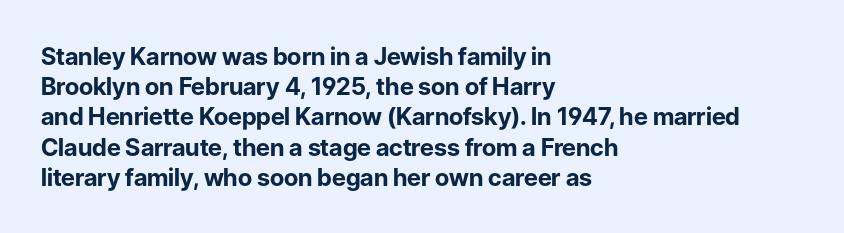
The image shows 24 px bold type, upright; set left-aligned, normal line spacing (1.26x), normal letter spacing, not underlined.
